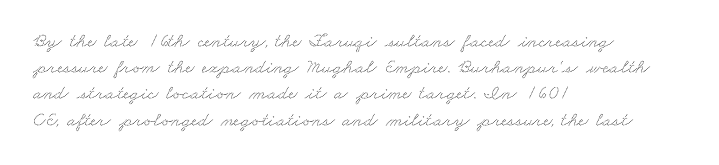
Interline gaps are of average width in this sample. Students, note that the glyphs here touch the page at normal intervals. The lines are quadded left. A clean baseline with only descenders dipping below it.
